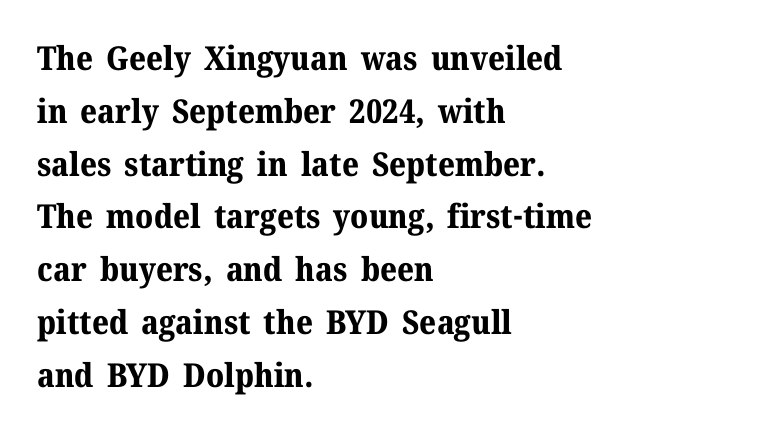
{"serif": "yes", "italic": "no", "bold": "yes", "weight": "bold", "width": "normal", "stroke_contrast": "medium", "x_height": "medium", "monospaced": "no", "underline": "no", "align": "left", "line_spacing": "normal", "line_spacing_ratio": 1.6, "letter_spacing": "normal", "letter_spacing_em": 0.0, "glyph_px": 33}
